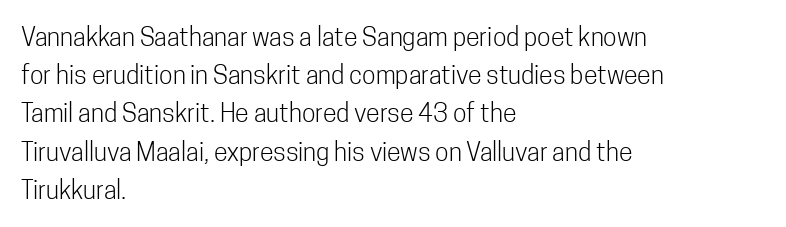
The image shows 25 px text type, upright; set left-aligned, normal line spacing (1.53x), normal letter spacing, not underlined.
